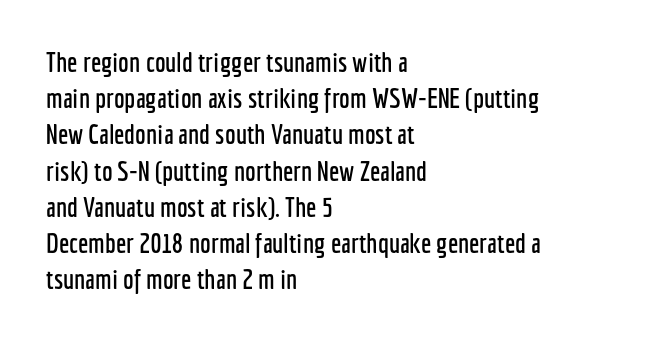
Q: Is the text italic (slanted)? A: No, it is upright.
Q: Is the text underlined? A: No.
Q: How is the paragraph aligned? A: Left-aligned.
Q: Is the spacing between letters normal or unusually wide? A: Normal.
Q: Is the spacing between lines tight, normal or loose? A: Normal.
